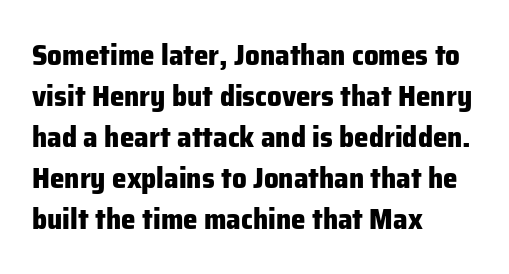
Q: Is the text bold? A: Yes.
Q: Is the text italic (slanted)? A: No, it is upright.
Q: Is the typeface a serif or a sans-serif typeface? A: Sans-serif.
Q: Is the text underlined? A: No.
Q: How is the paragraph aligned? A: Left-aligned.
Q: Is the spacing between letters normal or unusually wide? A: Normal.
Q: Is the spacing between lines tight, normal or loose? A: Normal.
Q: Width (condensed, normal, or wide)? A: Normal.
Q: Stroke contrast? A: Low.
Q: x-height? A: Medium.
Q: Monospaced? A: No.
